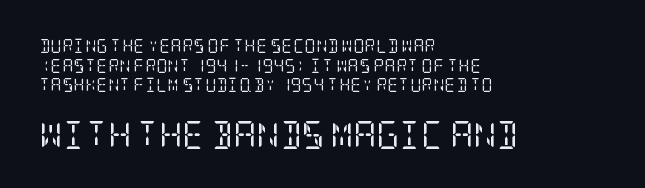
{"serif": "yes", "italic": "no", "bold": "no", "weight": "regular", "width": "condensed", "stroke_contrast": "low", "x_height": "large", "underline": "no", "align": "left", "line_spacing": "normal", "line_spacing_ratio": 1.41, "letter_spacing": "normal", "letter_spacing_em": 0.0, "larger_block": "second", "size_ratio": 2.0, "glyph_px": 28}
